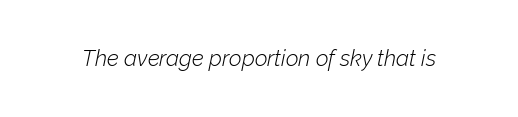
Q: Is the text bold? A: No.
Q: Is the text italic (slanted)? A: Yes, it leans right by about 12 degrees.
Q: Is the text underlined? A: No.
Q: Is the spacing between letters normal or unusually wide? A: Normal.
